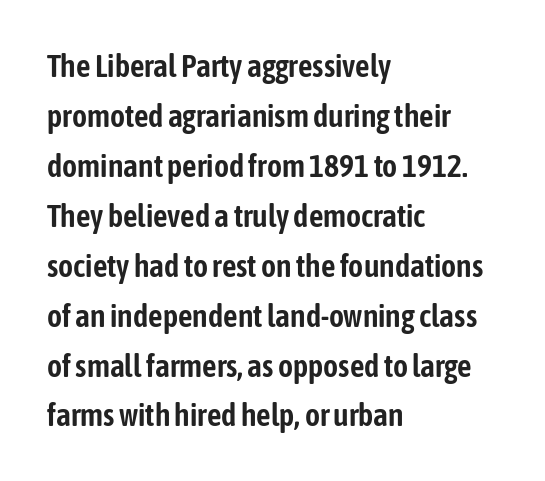
{"serif": "no", "italic": "no", "width": "condensed", "stroke_contrast": "low", "x_height": "medium", "monospaced": "no", "underline": "no", "align": "left", "line_spacing": "normal", "line_spacing_ratio": 1.56, "letter_spacing": "normal", "letter_spacing_em": 0.0, "glyph_px": 32}
